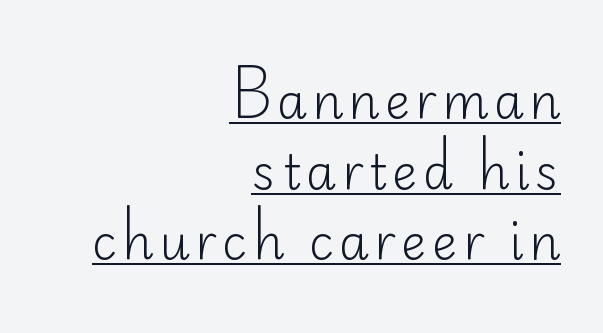
{"serif": "no", "italic": "no", "bold": "no", "weight": "light", "width": "normal", "stroke_contrast": "low", "x_height": "small", "monospaced": "no", "underline": "yes", "align": "right", "line_spacing": "normal", "line_spacing_ratio": 1.47, "glyph_px": 48}
